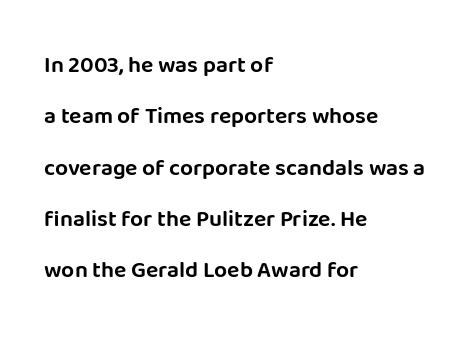
{"italic": "no", "underline": "no", "align": "left", "line_spacing": "loose", "line_spacing_ratio": 2.23, "letter_spacing": "normal", "letter_spacing_em": 0.0, "glyph_px": 23}
